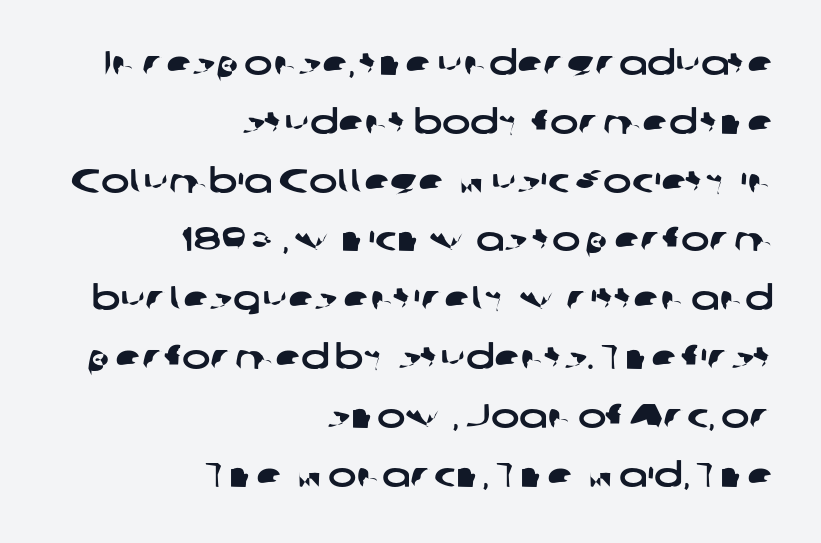
{"serif": "no", "width": "wide", "stroke_contrast": "low", "x_height": "medium", "monospaced": "no", "underline": "no", "align": "right", "line_spacing_ratio": 1.73, "letter_spacing": "normal", "letter_spacing_em": 0.0, "glyph_px": 34}
